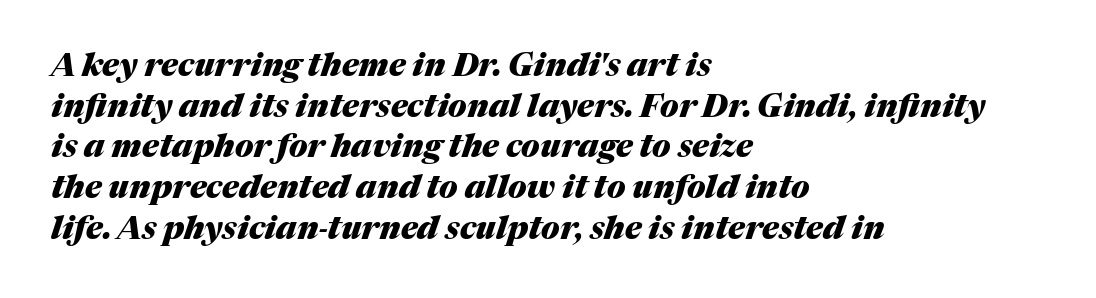
Q: Is the text bold? A: Yes.
Q: Is the text italic (slanted)? A: Yes, it leans right by about 17 degrees.
Q: Is the text underlined? A: No.
Q: How is the paragraph aligned? A: Left-aligned.
Q: Is the spacing between letters normal or unusually wide? A: Normal.
Q: Is the spacing between lines tight, normal or loose? A: Normal.
Q: Width (condensed, normal, or wide)? A: Normal.
Q: Stroke contrast? A: Medium.
Q: x-height? A: Medium.
Q: Monospaced? A: No.
